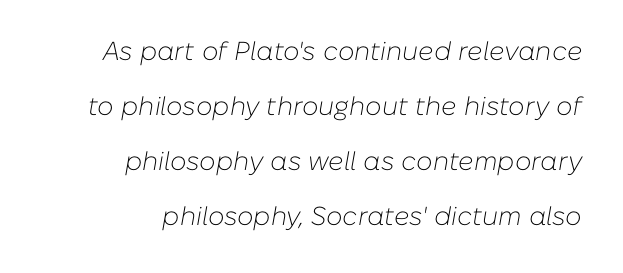
The image shows 26 px text type, italic (leaning right); set right-aligned, loose line spacing (2.12x), normal letter spacing, not underlined.
